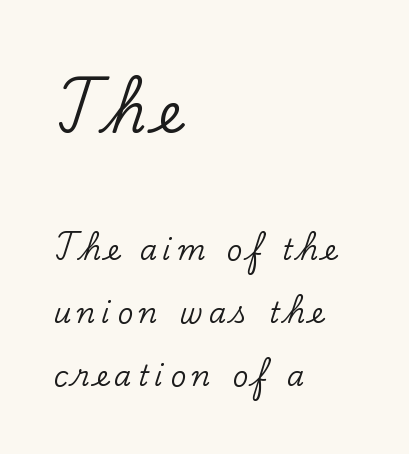
{"serif": "yes", "width": "normal", "stroke_contrast": "low", "x_height": "small", "monospaced": "no", "underline": "no", "align": "left", "line_spacing": "loose", "line_spacing_ratio": 2.24, "letter_spacing": "wide", "letter_spacing_em": 0.22, "larger_block": "first", "size_ratio": 1.96, "glyph_px": 55}
